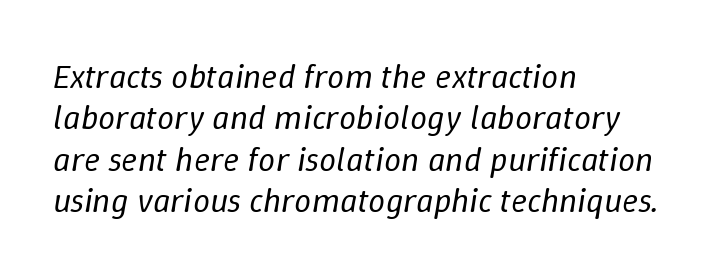
{"italic": "yes", "lean": "right", "slant_degrees": 9, "bold": "no", "weight": "regular", "width": "normal", "stroke_contrast": "low", "x_height": "medium", "monospaced": "no", "underline": "no", "align": "left", "line_spacing_ratio": 1.22, "letter_spacing": "normal", "letter_spacing_em": 0.0, "glyph_px": 34}
